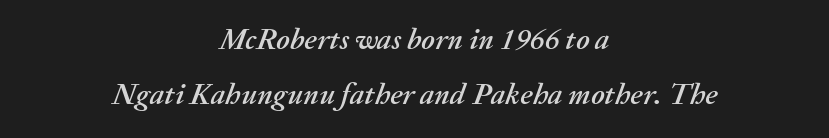
The image shows 30 px text type, italic (leaning right); set centered, line spacing 1.83x, normal letter spacing, not underlined; medium stroke contrast and a medium x-height.
